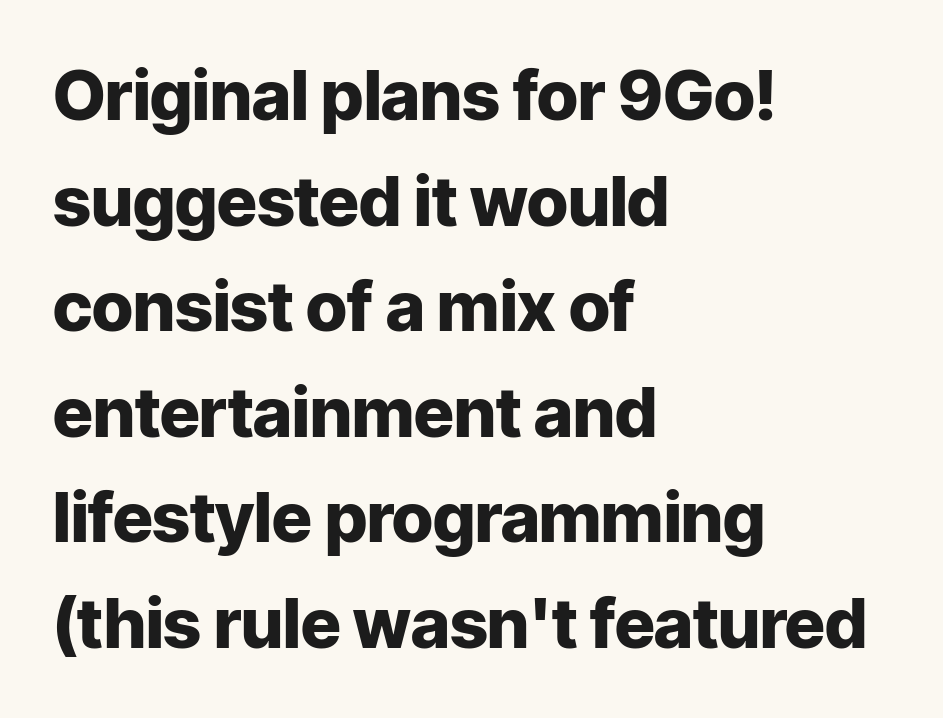
Q: Is the text bold? A: Yes.
Q: Is the text italic (slanted)? A: No, it is upright.
Q: Is the typeface a serif or a sans-serif typeface? A: Sans-serif.
Q: Is the text underlined? A: No.
Q: How is the paragraph aligned? A: Left-aligned.
Q: Is the spacing between letters normal or unusually wide? A: Normal.
Q: Is the spacing between lines tight, normal or loose? A: Normal.
Q: Width (condensed, normal, or wide)? A: Normal.
Q: Stroke contrast? A: Low.
Q: x-height? A: Medium.
Q: Monospaced? A: No.
